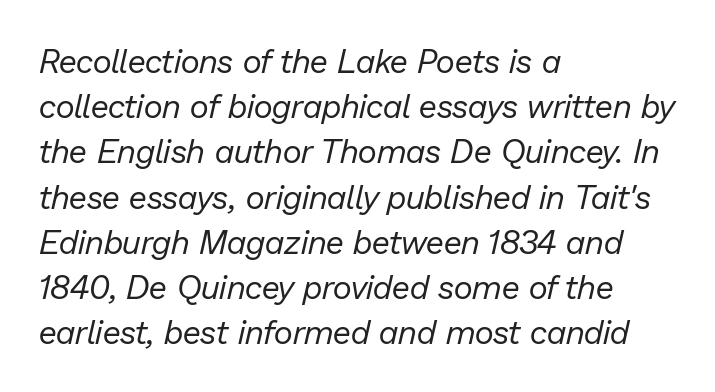
The image shows 33 px regular-weight type, italic (leaning right); set left-aligned, normal line spacing (1.37x), normal letter spacing, not underlined; low stroke contrast and a medium x-height.
